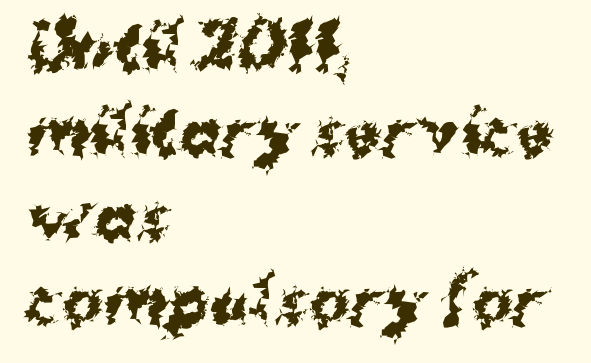
{"serif": "no", "bold": "yes", "weight": "bold", "width": "normal", "stroke_contrast": "medium", "x_height": "medium", "monospaced": "no", "underline": "no", "align": "left", "line_spacing": "normal", "line_spacing_ratio": 1.39, "letter_spacing": "normal", "letter_spacing_em": 0.0, "glyph_px": 61}
